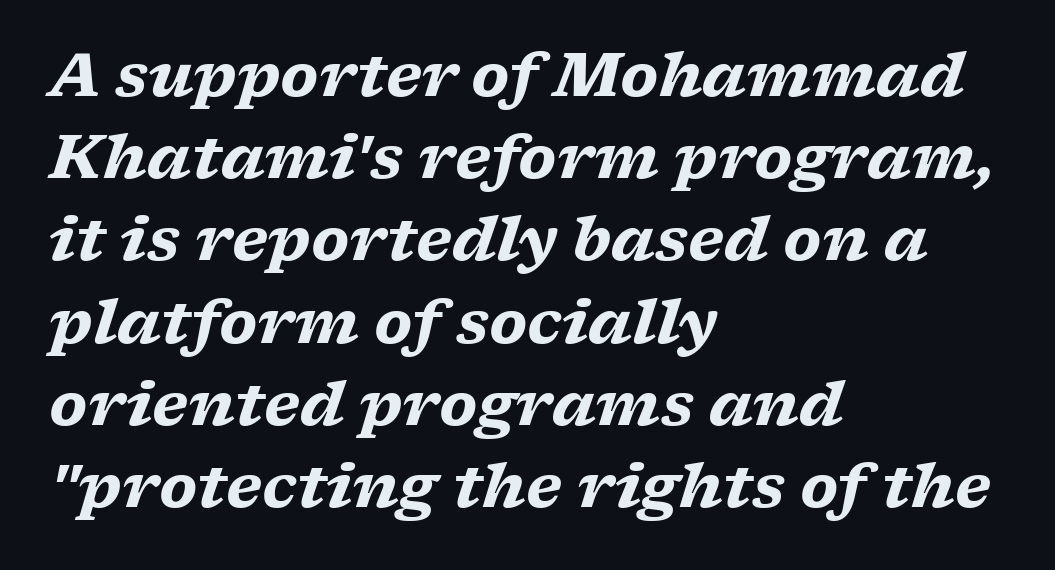
The passage shown stacks its lines at a standard gap. Alignment: flush left. These lines are rendered in a variable-pitch font. The letterforms sit shoulder to shoulder at normal distance. Slant detected: the letters are inclined. The foot of each line stays bare and open.
